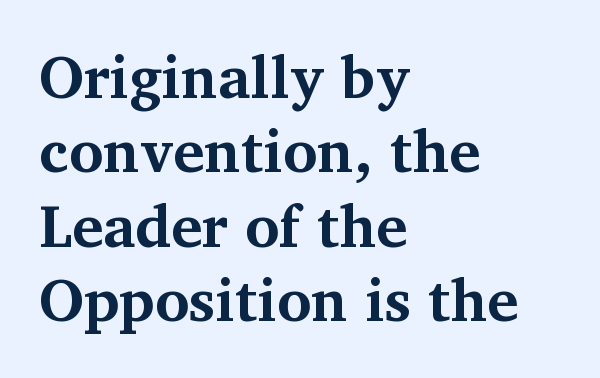
{"serif": "yes", "italic": "no", "bold": "yes", "weight": "bold", "width": "normal", "stroke_contrast": "medium", "x_height": "medium", "monospaced": "no", "underline": "no", "align": "left", "line_spacing": "normal", "line_spacing_ratio": 1.26, "letter_spacing": "normal", "letter_spacing_em": 0.0, "glyph_px": 59}
